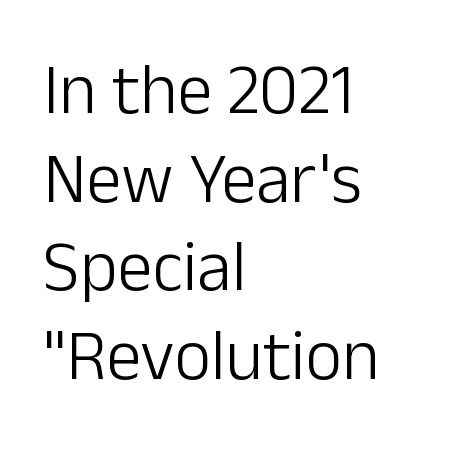
Posture: straight, roman, zero tilt. The characters are drawn with everyday or finer stroke widths. Descenders are the only things crossing below the line. The lines in this sample share a left origin and differ only in where they stop.
